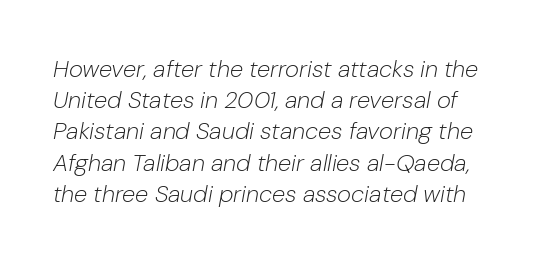
The image shows 24 px text type, italic (leaning right); set normal line spacing (1.3x), normal letter spacing, not underlined.
